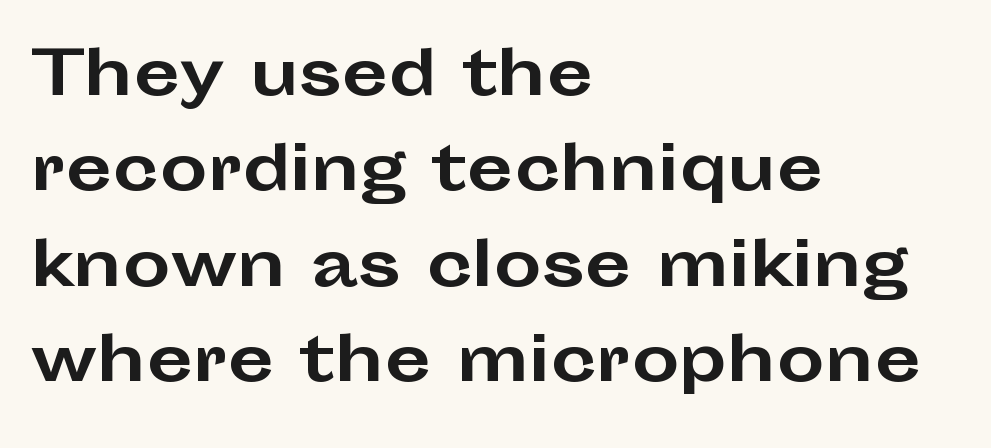
The image shows 60 px bold, wide sans-serif type, upright; set left-aligned, normal line spacing (1.59x), normal letter spacing, not underlined; low stroke contrast and a medium x-height.
